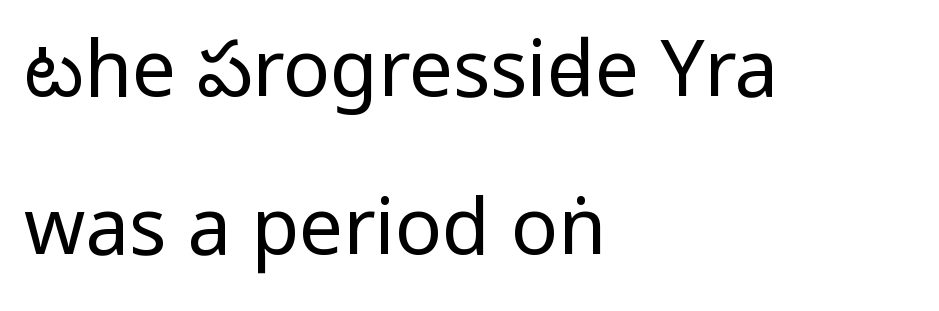
The image shows 78 px regular-weight, condensed sans-serif type, upright; set left-aligned, loose line spacing (2.03x), normal letter spacing, not underlined; low stroke contrast and a large x-height.
